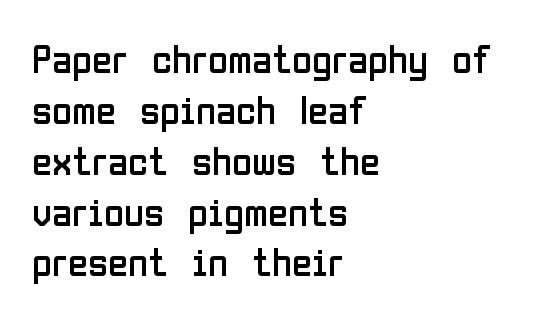
The image shows 41 px regular-weight, condensed sans-serif type, upright; set left-aligned, line spacing 1.24x, normal letter spacing, not underlined; low stroke contrast and a medium x-height.
